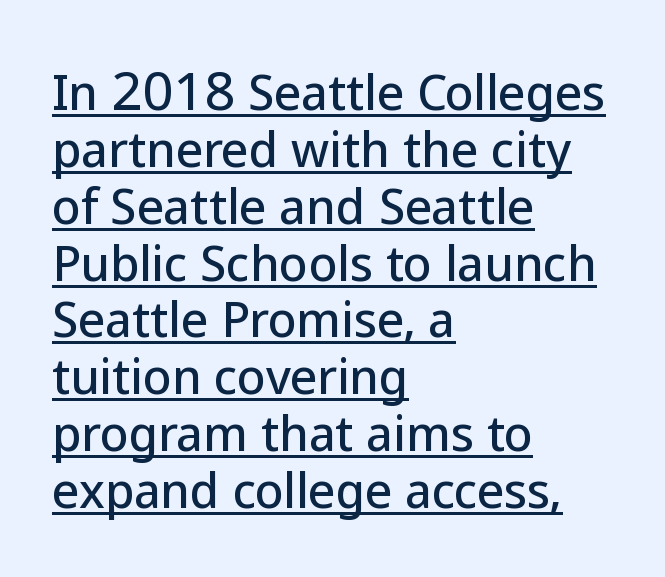
{"serif": "no", "italic": "no", "width": "normal", "stroke_contrast": "low", "x_height": "medium", "monospaced": "no", "underline": "yes", "align": "left", "line_spacing_ratio": 1.21, "letter_spacing": "normal", "letter_spacing_em": 0.0, "glyph_px": 47}
